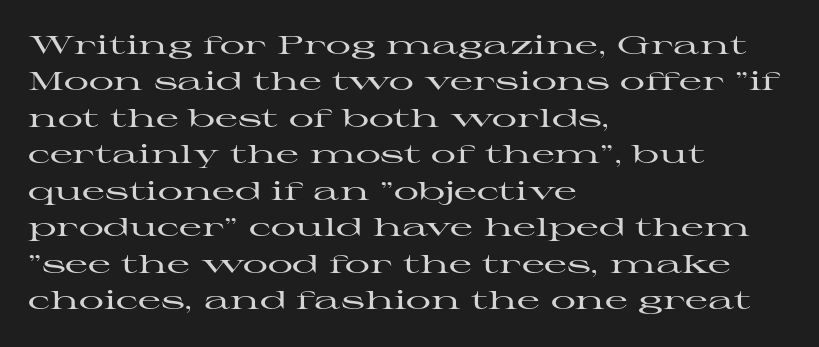
Q: Is the text italic (slanted)? A: No, it is upright.
Q: Is the text underlined? A: No.
Q: How is the paragraph aligned? A: Left-aligned.
Q: Is the spacing between letters normal or unusually wide? A: Normal.
Q: Is the spacing between lines tight, normal or loose? A: Normal.
